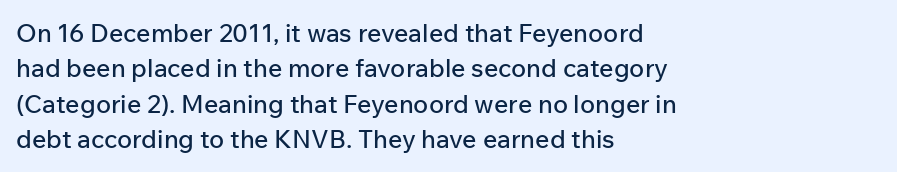
{"italic": "no", "underline": "no", "align": "left", "line_spacing": "normal", "line_spacing_ratio": 1.42, "letter_spacing": "normal", "letter_spacing_em": 0.0, "glyph_px": 25}
